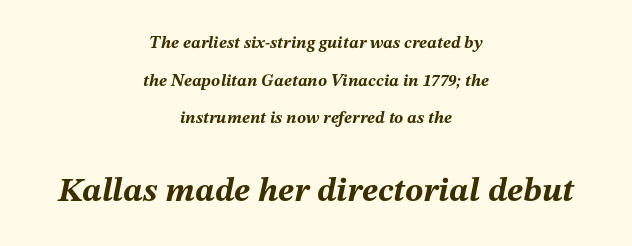
Emphasis-style slanted type is in use. The composition opens small and finishes big. Horizontal alignment here is central, giving a formal, balanced look. Bare-footed words on every line.
